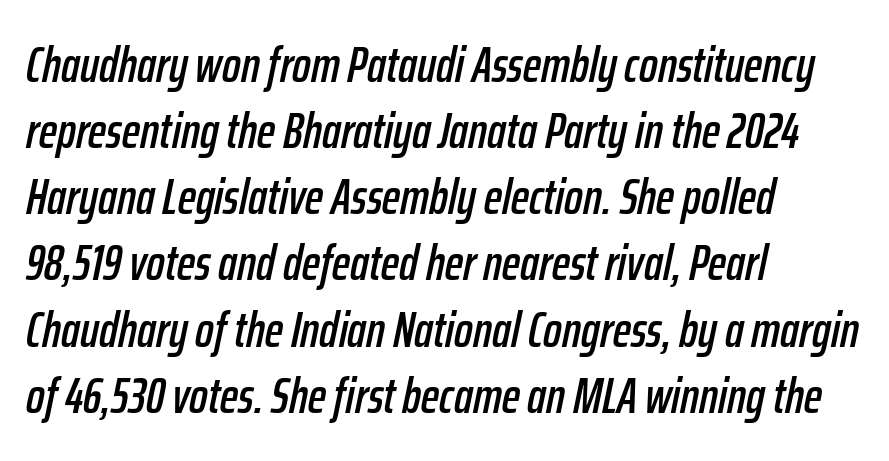
Q: Is the text italic (slanted)? A: Yes, it leans right by about 12 degrees.
Q: Is the text underlined? A: No.
Q: How is the paragraph aligned? A: Left-aligned.
Q: Is the spacing between letters normal or unusually wide? A: Normal.
Q: Is the spacing between lines tight, normal or loose? A: Normal.
Q: Width (condensed, normal, or wide)? A: Condensed.
Q: Stroke contrast? A: Low.
Q: x-height? A: Medium.
Q: Monospaced? A: No.
